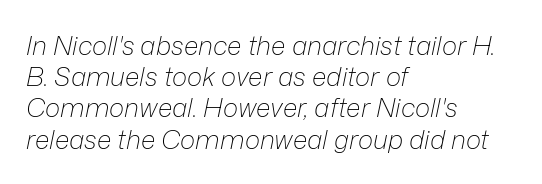
The string is rendered with underlining switched off. Weight: regular or lighter. Casual observation: everything's shoved over to the left. This sample uses plain, unmodified letter spacing.
